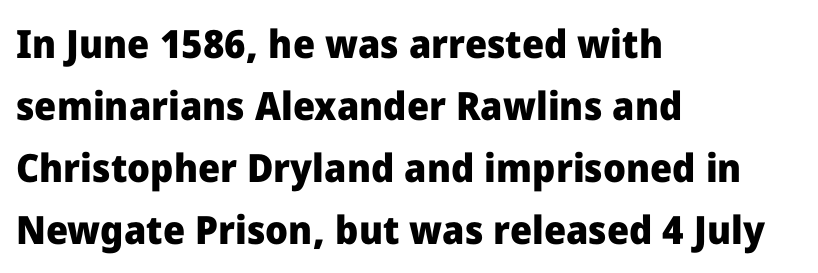
Q: Is the text bold? A: Yes.
Q: Is the text italic (slanted)? A: No, it is upright.
Q: Is the typeface a serif or a sans-serif typeface? A: Sans-serif.
Q: Is the text underlined? A: No.
Q: How is the paragraph aligned? A: Left-aligned.
Q: Is the spacing between letters normal or unusually wide? A: Normal.
Q: Is the spacing between lines tight, normal or loose? A: Normal.
Q: Width (condensed, normal, or wide)? A: Normal.
Q: Stroke contrast? A: Low.
Q: x-height? A: Medium.
Q: Monospaced? A: No.
